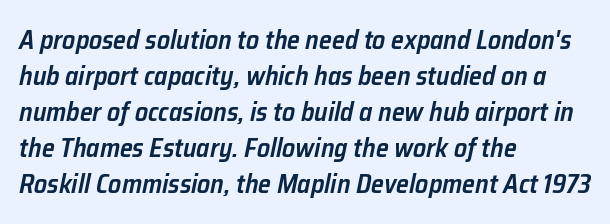
The image shows 26 px text type, italic (leaning right); set left-aligned, normal line spacing (1.38x), normal letter spacing, not underlined.
